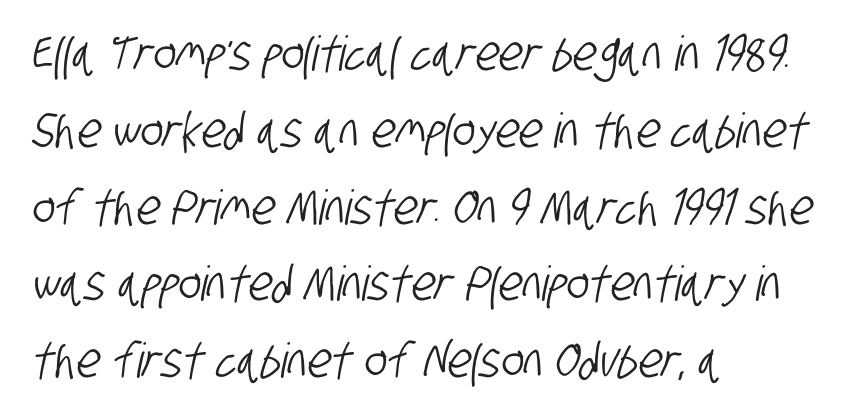
Nobody touched the tracking dial on this one. Only glyphs here, with clear space below each row. Note: no serifs on the glyphs. All the whitespace from short lines collects on the right.
